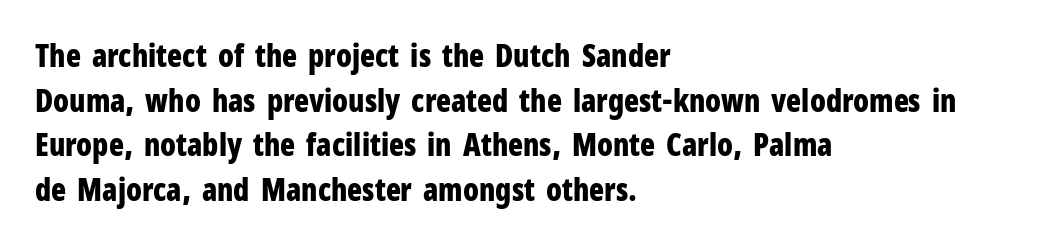
Q: Is the text bold? A: Yes.
Q: Is the text italic (slanted)? A: No, it is upright.
Q: Is the typeface a serif or a sans-serif typeface? A: Sans-serif.
Q: Is the text underlined? A: No.
Q: How is the paragraph aligned? A: Left-aligned.
Q: Is the spacing between letters normal or unusually wide? A: Normal.
Q: Is the spacing between lines tight, normal or loose? A: Normal.
Q: Width (condensed, normal, or wide)? A: Condensed.
Q: Stroke contrast? A: Low.
Q: x-height? A: Medium.
Q: Monospaced? A: No.
